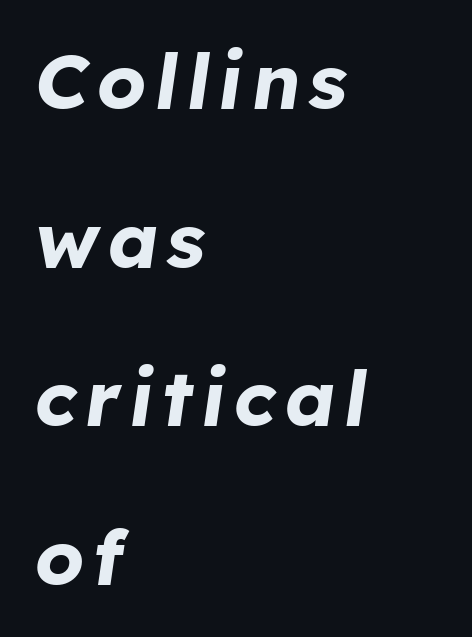
{"italic": "yes", "lean": "right", "slant_degrees": 8, "bold": "yes", "weight": "bold", "width": "normal", "stroke_contrast": "low", "x_height": "medium", "monospaced": "no", "underline": "no", "align": "left", "line_spacing": "loose", "line_spacing_ratio": 2.06, "glyph_px": 77}
